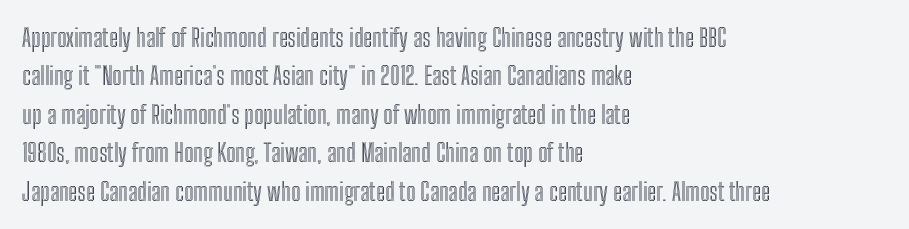
These lines stack with their left ends in a neat column. This is the regular roman posture of the typeface. Leading matches the norm, producing a regular column. No extra tracking has been applied to these lines. Type without underlining.
